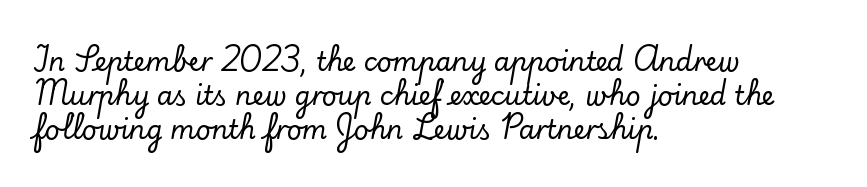
The passage is arranged the way most books set body copy — flush left. The rows are spaced the way most documents space them. The letterforms sit shoulder to shoulder at normal distance. Honestly, there is no underline to notice here at all.
